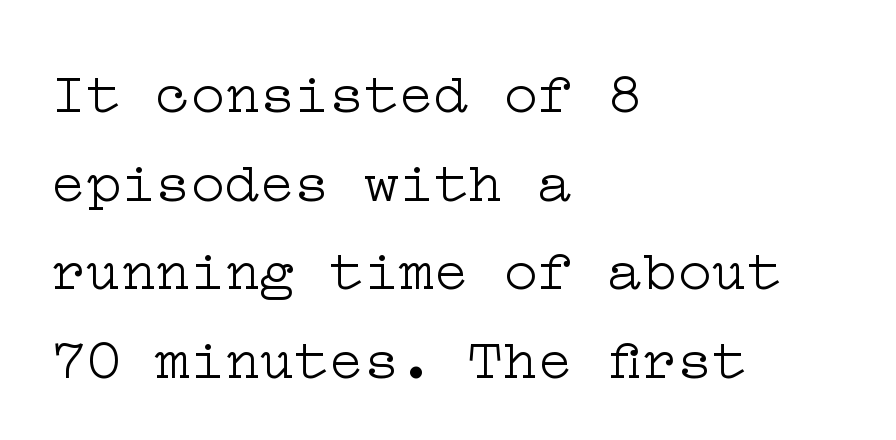
{"serif": "yes", "italic": "no", "bold": "no", "weight": "light", "width": "wide", "stroke_contrast": "low", "x_height": "medium", "underline": "no", "align": "left", "line_spacing": "normal", "line_spacing_ratio": 1.53, "letter_spacing": "normal", "letter_spacing_em": 0.0, "glyph_px": 58}
